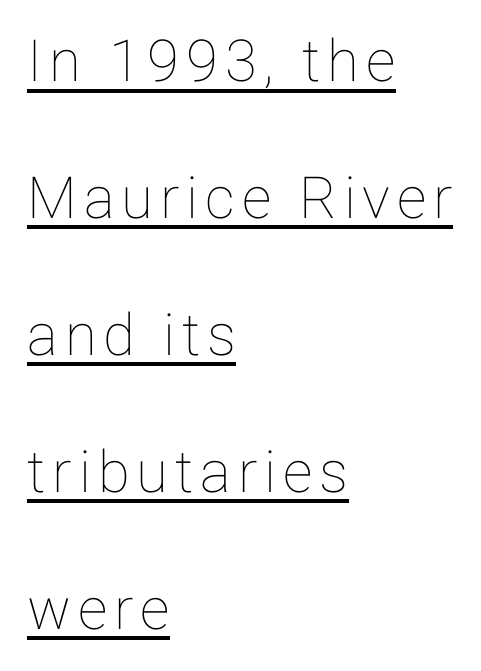
Q: Is the text italic (slanted)? A: No, it is upright.
Q: Is the text underlined? A: Yes.
Q: How is the paragraph aligned? A: Left-aligned.
Q: Is the spacing between lines tight, normal or loose? A: Loose.
Q: Width (condensed, normal, or wide)? A: Normal.
Q: Stroke contrast? A: Low.
Q: x-height? A: Medium.
Q: Monospaced? A: No.
